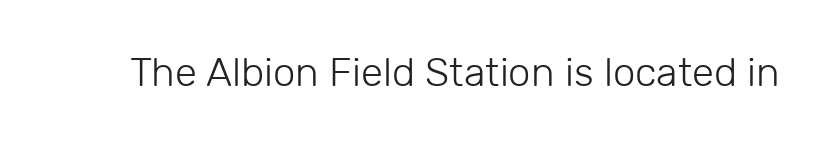
Q: Is the text bold? A: No.
Q: Is the text italic (slanted)? A: No, it is upright.
Q: Is the typeface a serif or a sans-serif typeface? A: Sans-serif.
Q: Is the text underlined? A: No.
Q: Is the spacing between letters normal or unusually wide? A: Normal.
Q: Width (condensed, normal, or wide)? A: Normal.
Q: Stroke contrast? A: Low.
Q: x-height? A: Medium.
Q: Monospaced? A: No.
